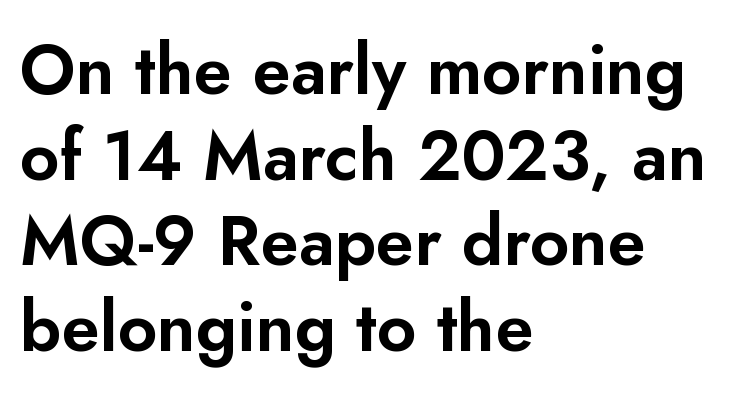
Q: Is the text italic (slanted)? A: No, it is upright.
Q: Is the typeface a serif or a sans-serif typeface? A: Sans-serif.
Q: Is the text underlined? A: No.
Q: How is the paragraph aligned? A: Left-aligned.
Q: Is the spacing between letters normal or unusually wide? A: Normal.
Q: Width (condensed, normal, or wide)? A: Normal.
Q: Stroke contrast? A: Low.
Q: x-height? A: Small.
Q: Monospaced? A: No.
